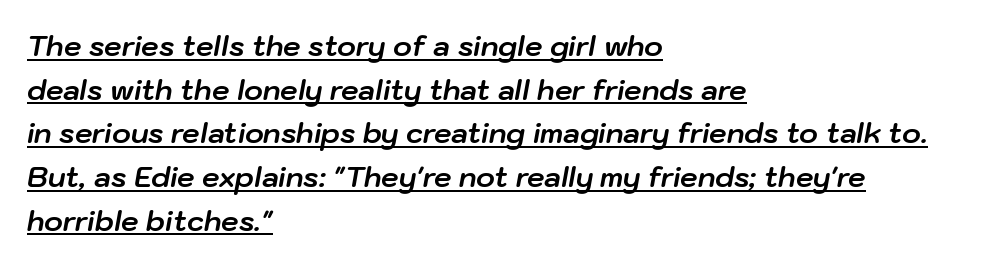
The image shows 28 px bold type, italic (leaning right); set left-aligned, normal line spacing (1.56x), normal letter spacing, underlined; low stroke contrast and a medium x-height.
